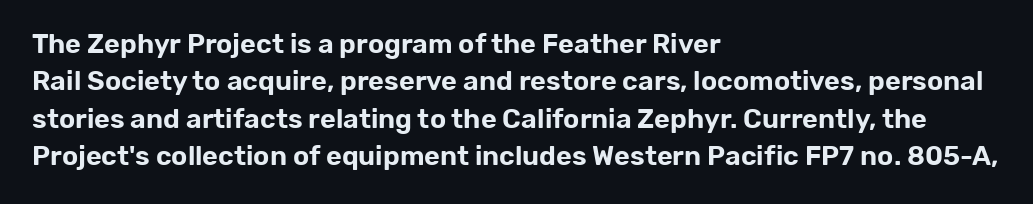
The image shows 27 px text type, upright; set left-aligned, normal line spacing (1.38x), normal letter spacing, not underlined.
